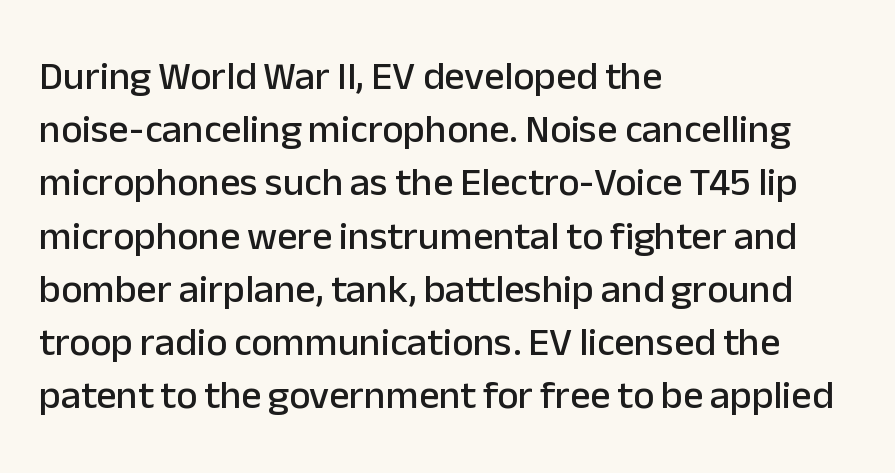
{"serif": "no", "italic": "no", "width": "normal", "stroke_contrast": "low", "x_height": "medium", "monospaced": "no", "underline": "no", "align": "left", "line_spacing": "normal", "line_spacing_ratio": 1.33, "letter_spacing": "normal", "letter_spacing_em": 0.0, "glyph_px": 40}
